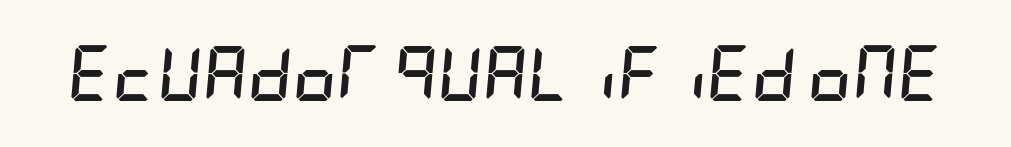
Style check: oblique. The strip under each line holds only bare page. These lines keep a tight, regular rhythm from letter to letter. Plenty of ink on the page — the face is bold.
